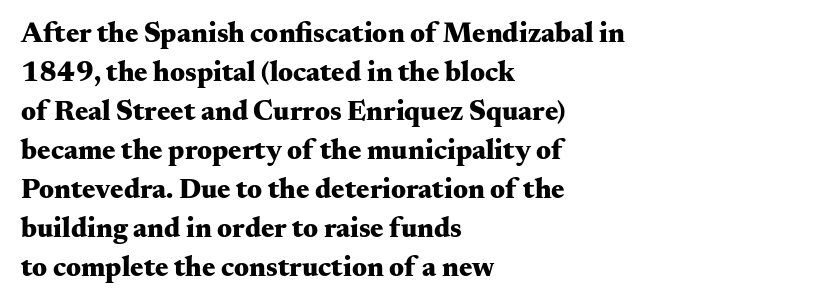
The image shows 28 px heavy, wide serif type, upright; set left-aligned, normal line spacing (1.39x), normal letter spacing, not underlined; medium stroke contrast and a small x-height.
